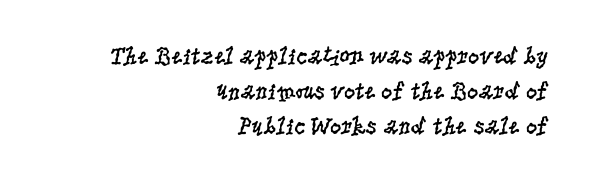
Q: Is the text bold? A: No.
Q: Is the text underlined? A: No.
Q: How is the paragraph aligned? A: Right-aligned.
Q: Is the spacing between letters normal or unusually wide? A: Normal.
Q: Is the spacing between lines tight, normal or loose? A: Normal.
